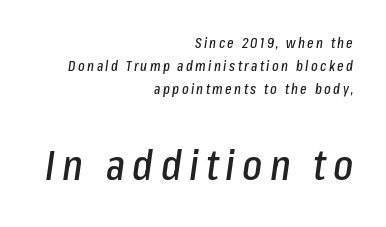
{"italic": "yes", "lean": "right", "slant_degrees": 8, "width": "condensed", "stroke_contrast": "low", "x_height": "medium", "monospaced": "no", "underline": "no", "align": "right", "line_spacing": "normal", "line_spacing_ratio": 1.63, "larger_block": "second", "size_ratio": 3.0, "glyph_px": 42}
